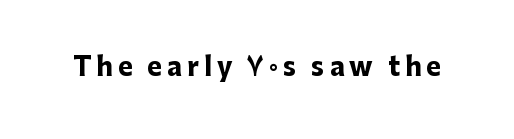
{"italic": "no", "bold": "yes", "underline": "no", "letter_spacing": "wide", "letter_spacing_em": 0.2, "glyph_px": 25}
